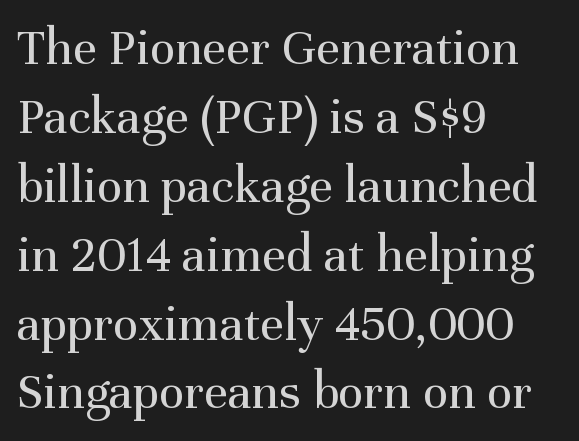
The image shows 53 px regular-weight serif type, upright; set left-aligned, normal line spacing (1.3x), normal letter spacing, not underlined; medium stroke contrast and a medium x-height.
